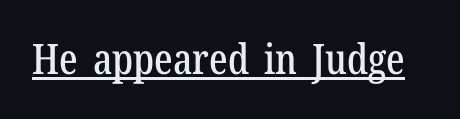
This sample has the flowing, uneven cadence of proportional lettering. Spacing between characters is what you'd get straight out of the box. Regarding serifs, this sample has them. This is underlined copy, the kind a proofreader might mark for attention.
